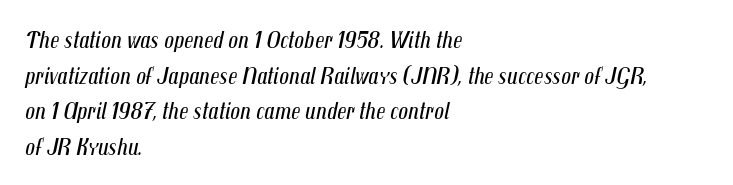
Q: Is the text bold? A: No.
Q: Is the text italic (slanted)? A: Yes, it leans right by about 12 degrees.
Q: Is the text underlined? A: No.
Q: How is the paragraph aligned? A: Left-aligned.
Q: Is the spacing between letters normal or unusually wide? A: Normal.
Q: Is the spacing between lines tight, normal or loose? A: Normal.
